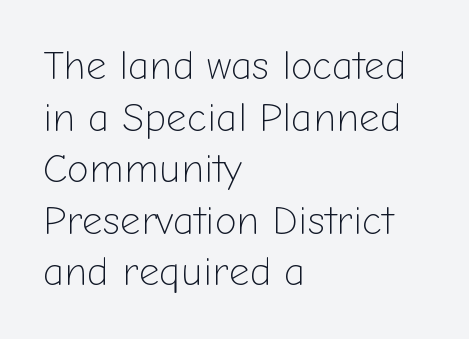
Regarding leading, the lines here are spaced in the standard way. Check the space under the baseline: it is left empty. Alignment: flush left. The text was rendered using a sans face with plain stroke endings.
